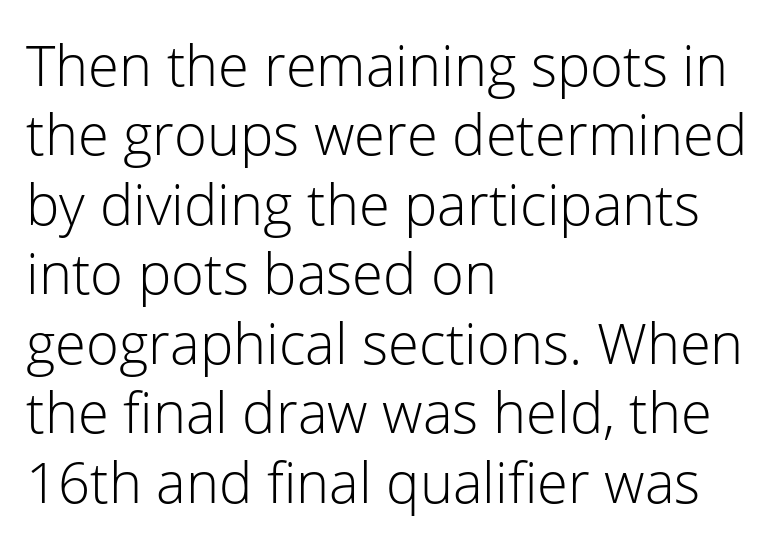
Weight: regular or lighter. Any mark beneath the type? The region is blank. Looks like regular typesetting: each glyph gets only the width it needs. Ascenders rise straight up at ninety degrees.
